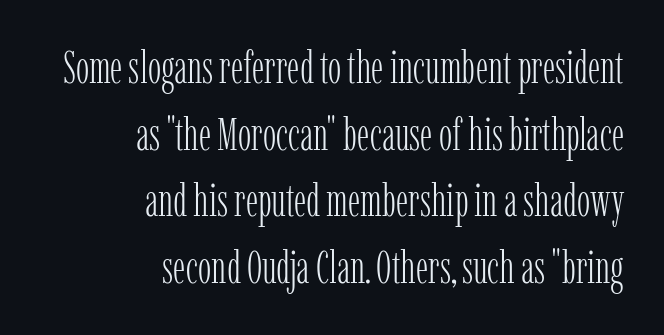
The image shows 45 px light, condensed serif type, upright; set right-aligned, normal line spacing (1.48x), normal letter spacing, not underlined; low stroke contrast and a medium x-height.
